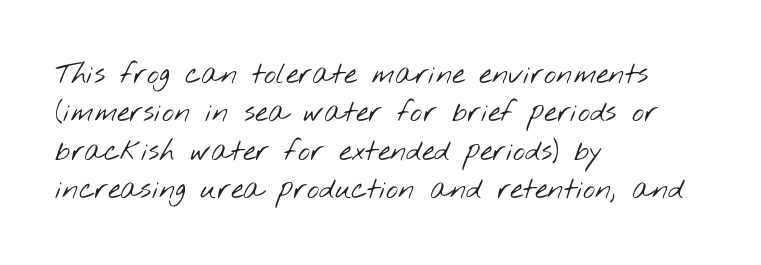
{"serif": "no", "bold": "no", "weight": "light", "width": "wide", "stroke_contrast": "low", "x_height": "small", "monospaced": "no", "underline": "no", "align": "left", "line_spacing": "normal", "line_spacing_ratio": 1.32, "letter_spacing": "normal", "letter_spacing_em": 0.0, "glyph_px": 29}
